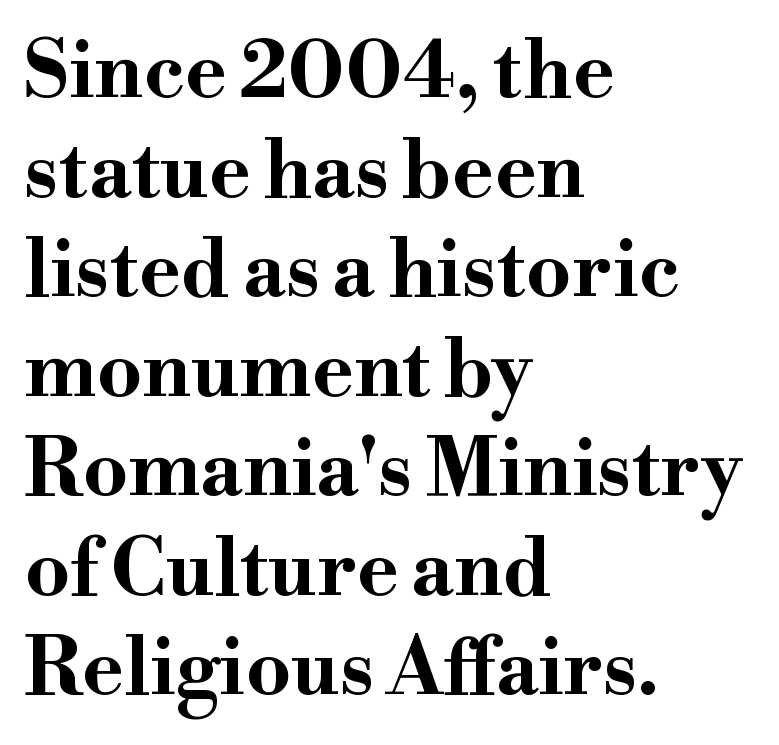
The image shows 79 px bold, wide serif type, upright; set left-aligned, normal line spacing (1.26x), normal letter spacing, not underlined; high stroke contrast and a small x-height.
